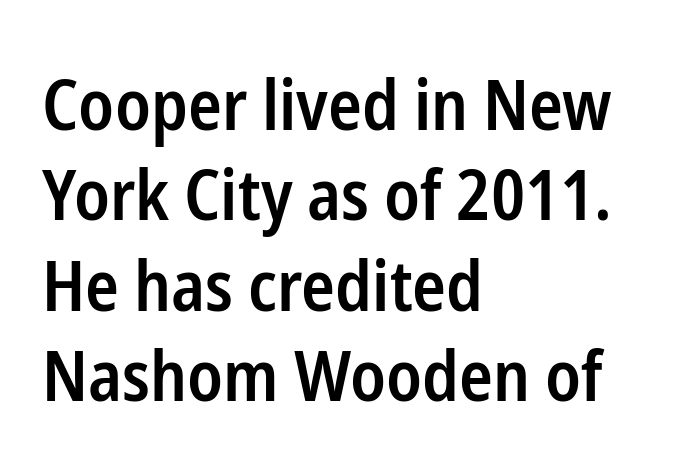
{"serif": "no", "italic": "no", "bold": "semi", "weight": "semibold", "width": "condensed", "stroke_contrast": "low", "x_height": "medium", "monospaced": "no", "underline": "no", "align": "left", "line_spacing": "normal", "line_spacing_ratio": 1.29, "letter_spacing": "normal", "letter_spacing_em": 0.0, "glyph_px": 70}
